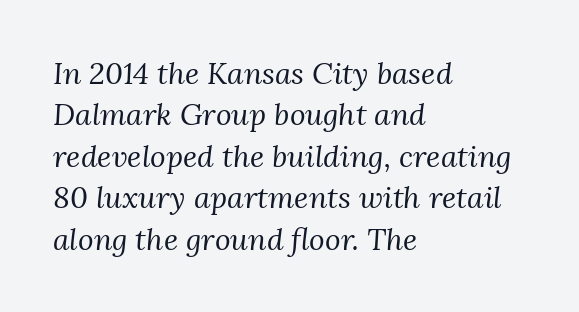
{"serif": "yes", "italic": "yes", "lean": "right", "slant_degrees": 3, "bold": "no", "weight": "regular", "width": "normal", "stroke_contrast": "medium", "x_height": "medium", "monospaced": "no", "underline": "no", "align": "left", "line_spacing": "normal", "line_spacing_ratio": 1.38, "letter_spacing": "normal", "letter_spacing_em": 0.0, "glyph_px": 30}
